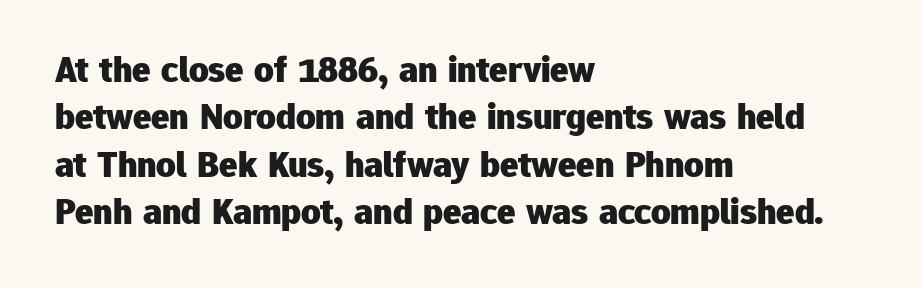
{"serif": "no", "italic": "no", "bold": "yes", "weight": "heavy", "width": "normal", "stroke_contrast": "low", "x_height": "medium", "monospaced": "no", "underline": "no", "align": "left", "line_spacing": "normal", "line_spacing_ratio": 1.25, "letter_spacing": "normal", "letter_spacing_em": 0.0, "glyph_px": 38}
